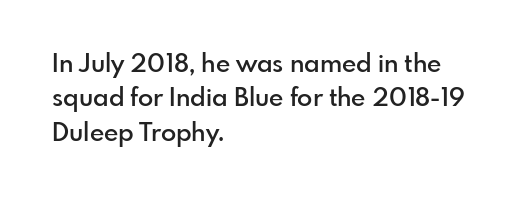
No italicization has been applied; the sample stays upright. Every letter is mildly thick-stroked: semibold rather than bold. The rag falls on the right side of this text block. The area under the type is left untouched.
